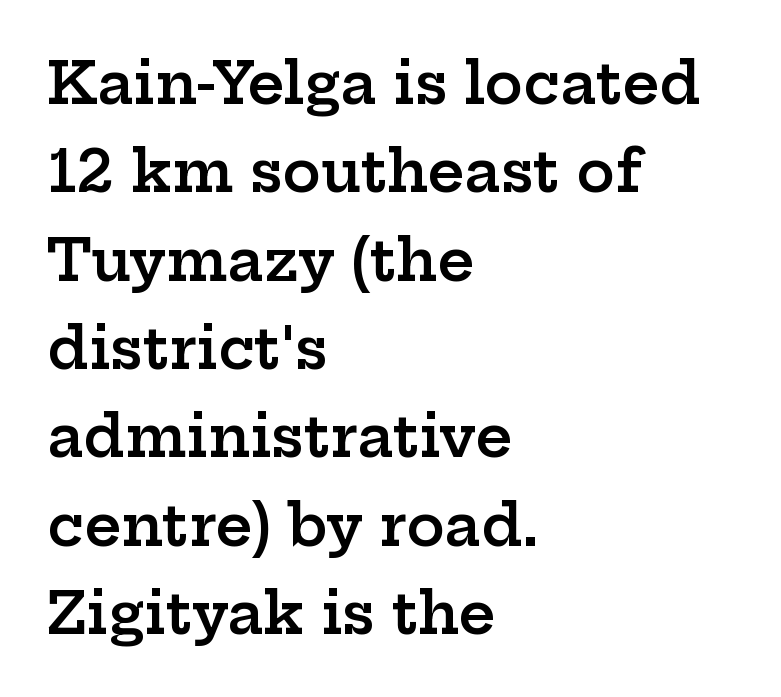
These lines were composed using upright roman letters. This sample is left-justified, so line endings fall wherever the words run out. The gaps between neighbouring characters are ordinary and unremarkable. Weight: semibold (demi). Clear beneath every line of the passage.
